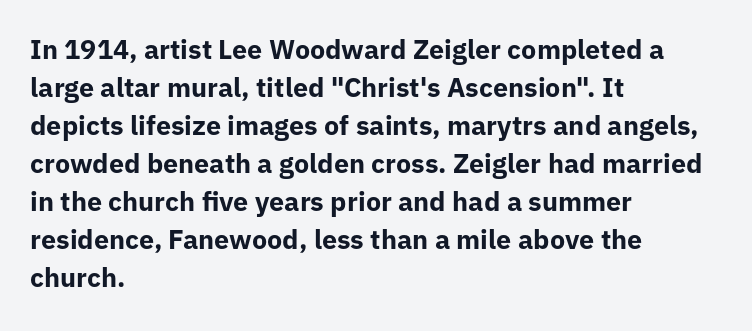
Nothing unusual about the tracking: characters are spaced as the font intends. Glance below the letters and you will spot only blank space. Designer's note — italics off, roman on. Alignment: flush left.
